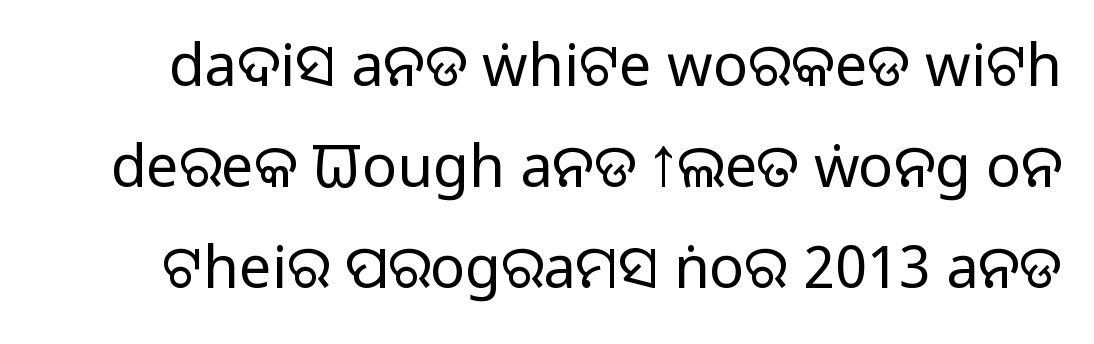
Default kerning and tracking; the words read as compact shapes. This sample uses a sans-serif face. It's the straight-up-and-down kind of type. Decoration check: the copy has no underline.
